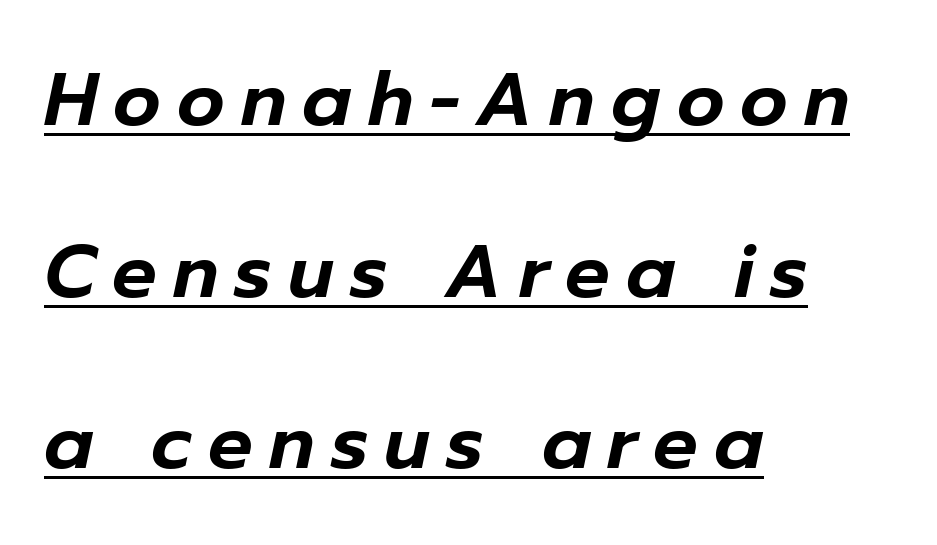
{"italic": "yes", "lean": "right", "slant_degrees": 12, "width": "normal", "stroke_contrast": "low", "x_height": "medium", "monospaced": "no", "underline": "yes", "align": "left", "line_spacing": "loose", "line_spacing_ratio": 2.32, "letter_spacing": "wide", "letter_spacing_em": 0.22, "glyph_px": 74}
